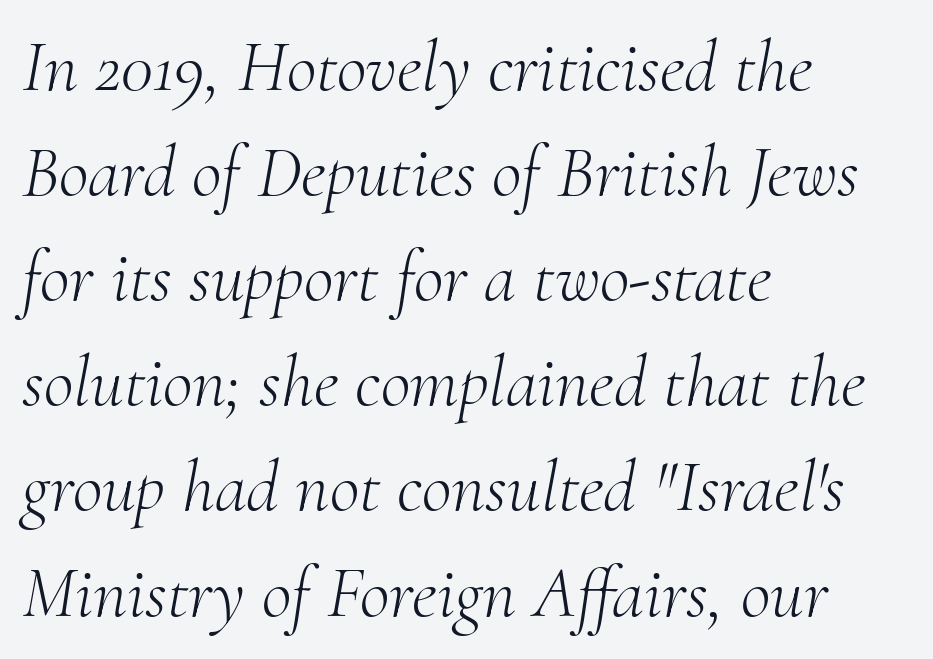
The image shows 73 px light serif type, italic (leaning right); set left-aligned, normal line spacing (1.44x), normal letter spacing, not underlined; medium stroke contrast and a small x-height.
